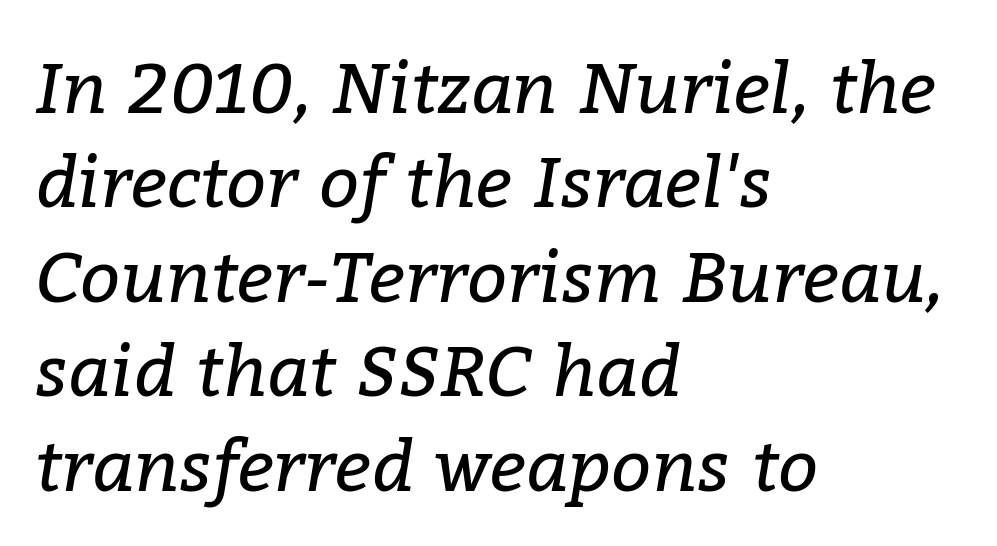
Q: Is the text bold? A: No.
Q: Is the text italic (slanted)? A: Yes, it leans right by about 9 degrees.
Q: Is the typeface a serif or a sans-serif typeface? A: Serif.
Q: Is the text underlined? A: No.
Q: How is the paragraph aligned? A: Left-aligned.
Q: Is the spacing between letters normal or unusually wide? A: Normal.
Q: Is the spacing between lines tight, normal or loose? A: Normal.
Q: Width (condensed, normal, or wide)? A: Normal.
Q: Stroke contrast? A: Low.
Q: x-height? A: Medium.
Q: Monospaced? A: No.
